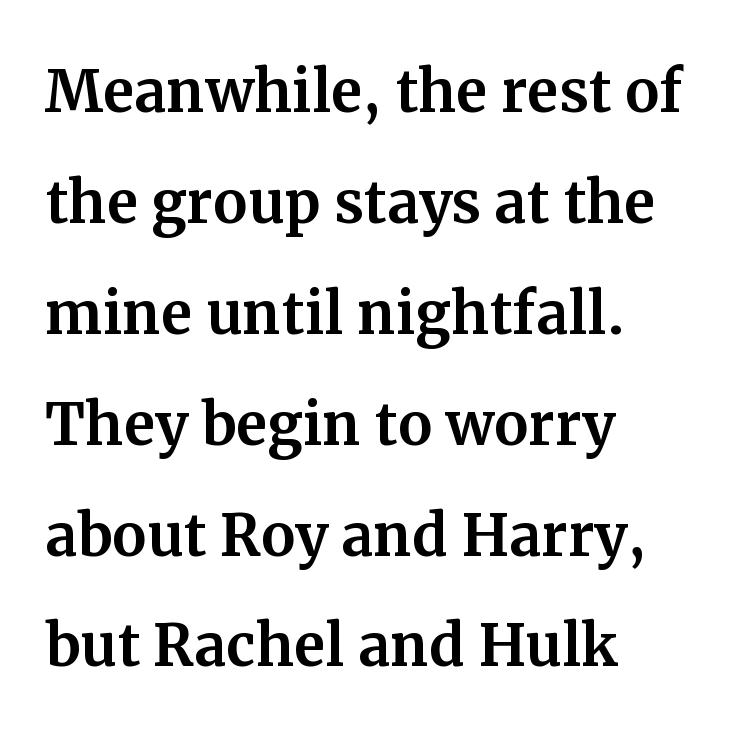
Q: Is the text italic (slanted)? A: No, it is upright.
Q: Is the typeface a serif or a sans-serif typeface? A: Serif.
Q: Is the text underlined? A: No.
Q: How is the paragraph aligned? A: Left-aligned.
Q: Is the spacing between letters normal or unusually wide? A: Normal.
Q: Is the spacing between lines tight, normal or loose? A: Normal.
Q: Width (condensed, normal, or wide)? A: Normal.
Q: Stroke contrast? A: Medium.
Q: x-height? A: Medium.
Q: Monospaced? A: No.
